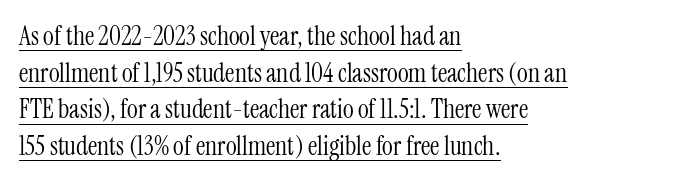
Q: Is the text bold? A: No.
Q: Is the text italic (slanted)? A: No, it is upright.
Q: Is the text underlined? A: Yes.
Q: How is the paragraph aligned? A: Left-aligned.
Q: Is the spacing between letters normal or unusually wide? A: Normal.
Q: Is the spacing between lines tight, normal or loose? A: Normal.
